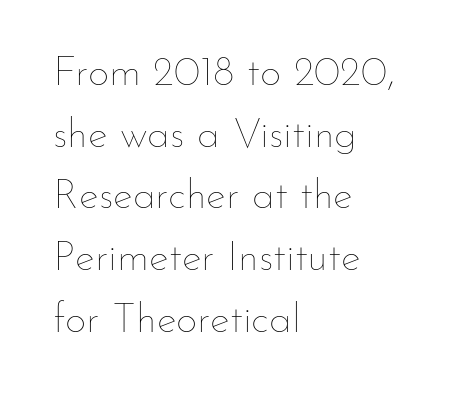
{"italic": "no", "bold": "no", "weight": "thin", "width": "normal", "stroke_contrast": "low", "x_height": "small", "monospaced": "no", "underline": "no", "align": "left", "line_spacing": "normal", "line_spacing_ratio": 1.47, "letter_spacing": "normal", "letter_spacing_em": 0.0, "glyph_px": 42}
